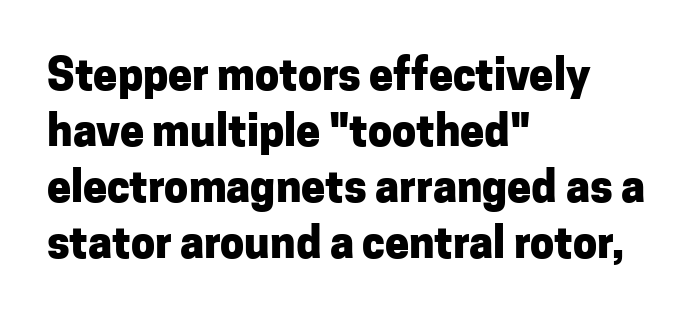
Casual observation: everything's shoved over to the left. This sample keeps an unexceptional amount of space between lines. Has an underline been added? It has not. The axis of the letterforms is exactly vertical. Is this a fixed-width face? No — the glyphs have proportional, varying widths.
